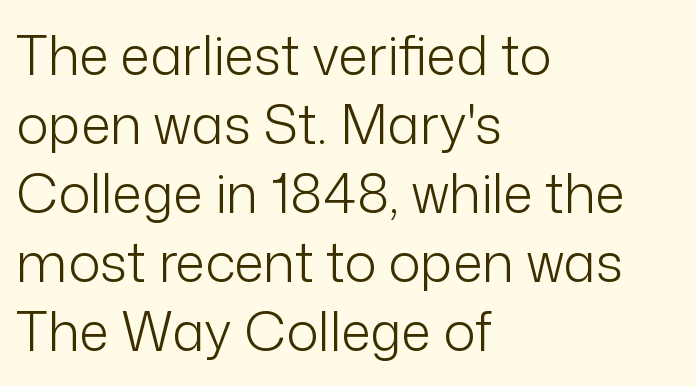
The image shows 54 px light sans-serif type, upright; set left-aligned, normal line spacing (1.28x), normal letter spacing, not underlined; low stroke contrast and a medium x-height.
